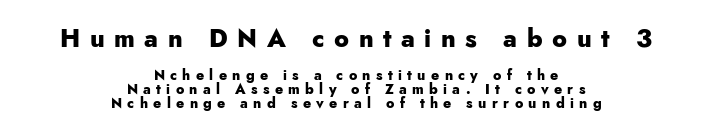
{"italic": "no", "bold": "yes", "underline": "no", "align": "center", "line_spacing": "tight", "line_spacing_ratio": 1.0, "letter_spacing": "wide", "letter_spacing_em": 0.38, "larger_block": "first", "size_ratio": 1.79, "glyph_px": 25}
